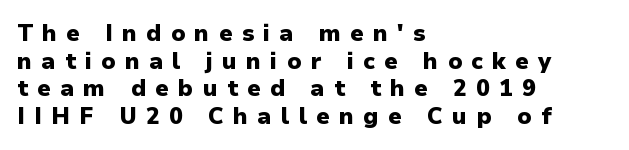
Q: Is the text bold? A: Yes.
Q: Is the text italic (slanted)? A: No, it is upright.
Q: Is the text underlined? A: No.
Q: How is the paragraph aligned? A: Left-aligned.
Q: Is the spacing between letters normal or unusually wide? A: Unusually wide.
